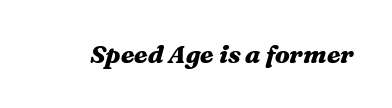
{"italic": "yes", "lean": "right", "slant_degrees": 16, "bold": "yes", "underline": "no", "letter_spacing": "normal", "letter_spacing_em": 0.0, "glyph_px": 25}
